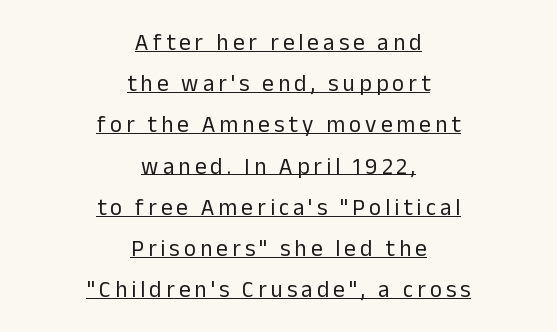
Q: Is the text bold? A: No.
Q: Is the text italic (slanted)? A: No, it is upright.
Q: Is the text underlined? A: Yes.
Q: How is the paragraph aligned? A: Centered.
